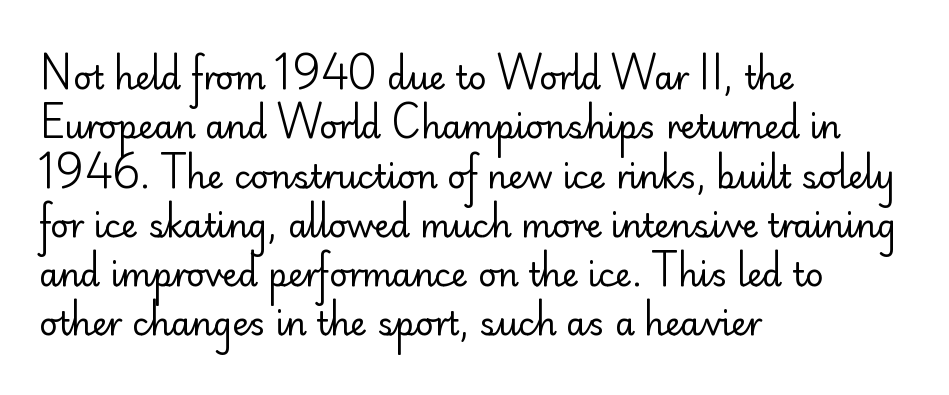
The image shows 32 px regular-weight sans-serif type, upright; set left-aligned, normal line spacing (1.54x), normal letter spacing, not underlined; low stroke contrast and a small x-height.
